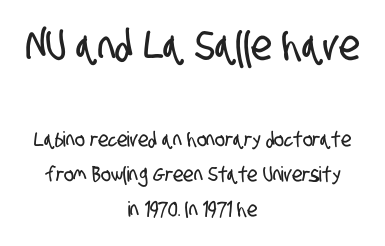
Each line is balanced around a shared central axis. The space between consecutive lines is moderate. Of the two passages, the one on top uses the larger point size. Here the designer chose a conventional face with non-uniform glyph widths. This sample uses a sans-serif face. Nothing unusual about the tracking: characters are spaced as the font intends.
